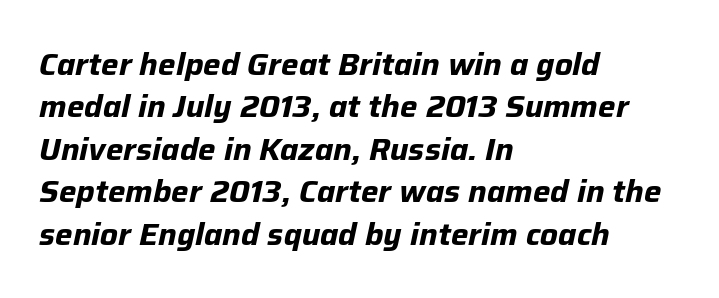
It's the slanting kind of type. Compared with a centered layout, this one pins lines to the left instead. One glance says typical: line gaps are just what's usual. Look at the tracking — it's just the regular setting, nothing added. Pretty heavy lettering here — definitely bold.
